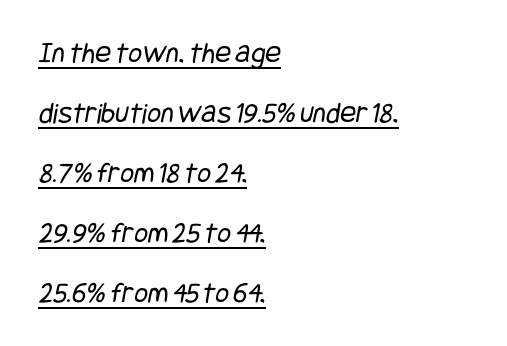
{"serif": "no", "bold": "no", "weight": "regular", "width": "condensed", "stroke_contrast": "low", "x_height": "large", "underline": "yes", "align": "left", "line_spacing": "loose", "line_spacing_ratio": 2.0, "letter_spacing": "normal", "letter_spacing_em": 0.0, "glyph_px": 30}
